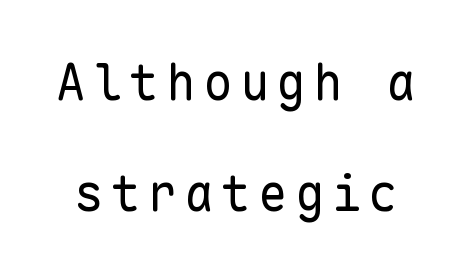
Q: Is the text bold? A: No.
Q: Is the text italic (slanted)? A: No, it is upright.
Q: Is the typeface a serif or a sans-serif typeface? A: Sans-serif.
Q: Is the text underlined? A: No.
Q: Is the spacing between lines tight, normal or loose? A: Loose.
Q: Width (condensed, normal, or wide)? A: Normal.
Q: Stroke contrast? A: Low.
Q: x-height? A: Medium.
Q: Monospaced? A: Yes.
